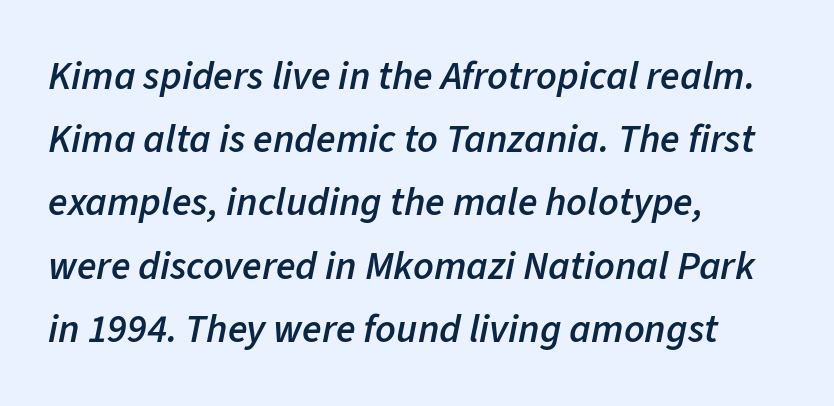
Q: Is the text bold? A: Semi-bold.
Q: Is the text italic (slanted)? A: Yes, it leans right by about 11 degrees.
Q: Is the text underlined? A: No.
Q: How is the paragraph aligned? A: Left-aligned.
Q: Is the spacing between letters normal or unusually wide? A: Normal.
Q: Is the spacing between lines tight, normal or loose? A: Normal.
Q: Width (condensed, normal, or wide)? A: Normal.
Q: Stroke contrast? A: Low.
Q: x-height? A: Medium.
Q: Monospaced? A: No.
